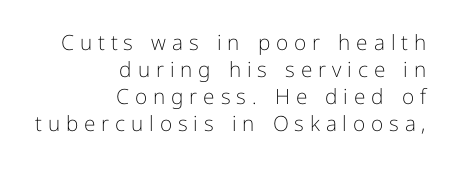
The letterforms stand isolated, each surrounded by extra space. Line endings align vertically; line beginnings do not. No extra ink here — the face is not bold. The space directly below the letters is spotless. Horizontal bands of white between lines are of average thickness. The lettering holds an erect, upright posture throughout.
